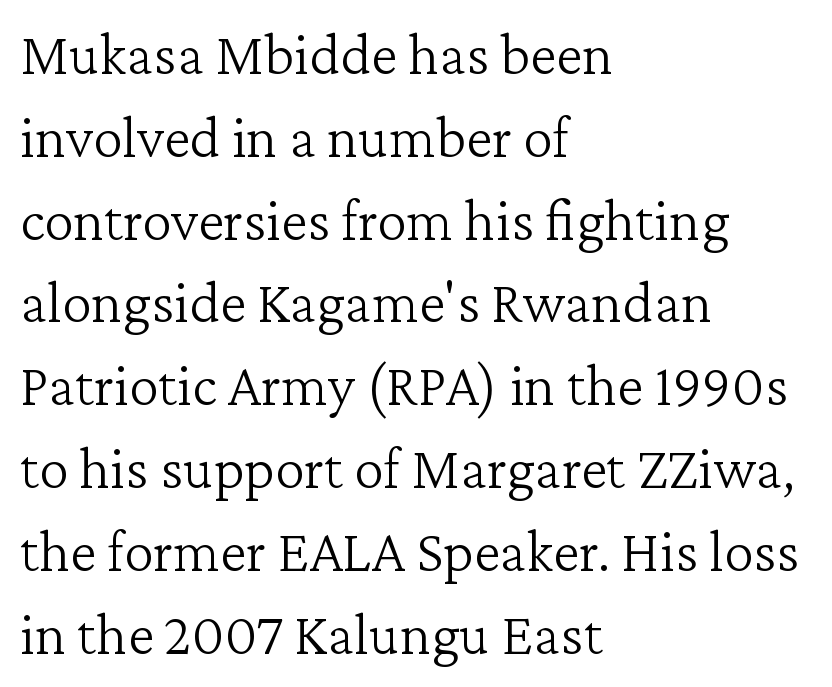
Descenders are the only things crossing below the line. Spacing between characters is what you'd get straight out of the box. Honestly, the row spacing looks completely unremarkable. Each line starts at the same left margin while the right side varies. Stem width sits at or under what a default text font uses.
